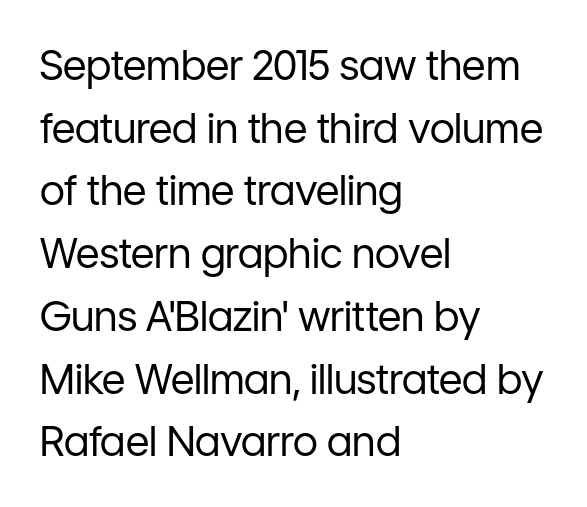
The image shows 41 px regular-weight sans-serif type, upright; set left-aligned, normal line spacing (1.53x), normal letter spacing, not underlined; low stroke contrast and a medium x-height.
